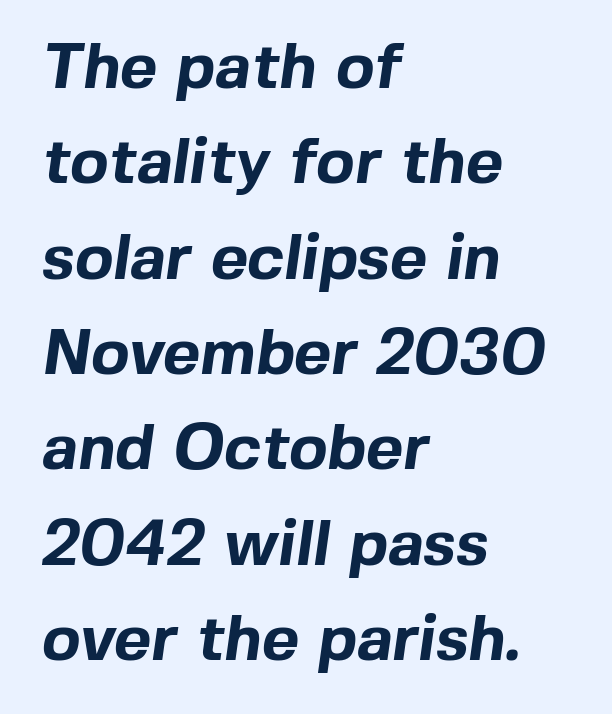
The image shows 64 px bold sans-serif type; set left-aligned, normal line spacing (1.49x), normal letter spacing, not underlined; a medium x-height.
